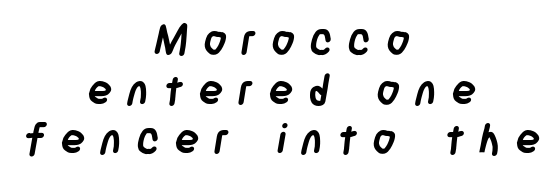
Typeset on center — no edge is straight. Regarding serifs, this sample does without them. The passage shown is typed in a proportional face where columns would drift. The gaps between neighbouring characters are conspicuously large. Is the type bold? Yes — the strokes are clearly thick and heavy. The area under the type is left untouched.
